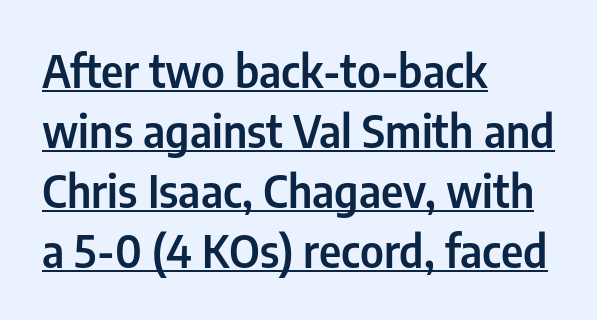
The image shows 44 px condensed sans-serif type, upright; set left-aligned, normal line spacing (1.36x), normal letter spacing, underlined; low stroke contrast and a medium x-height.
